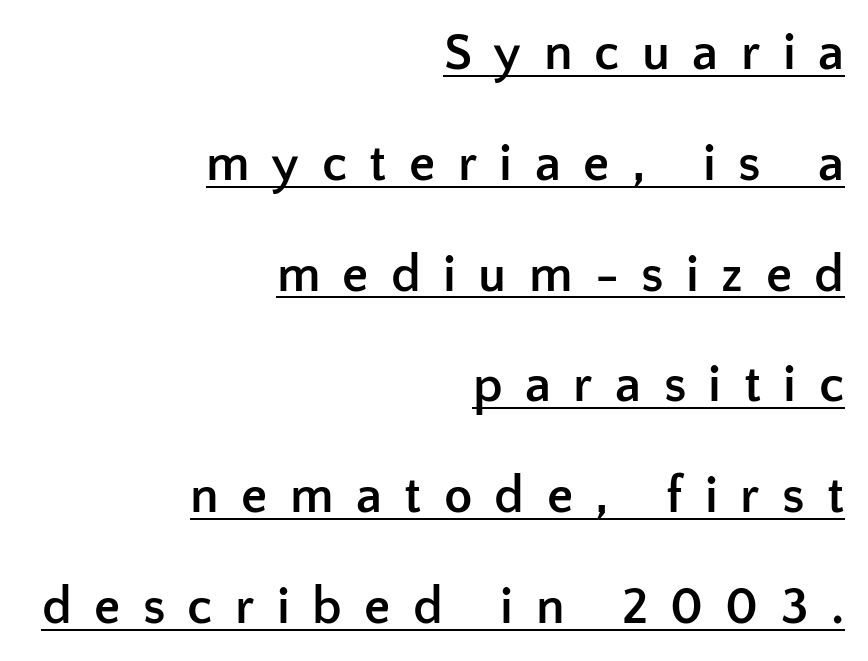
Q: Is the text bold? A: Yes.
Q: Is the text italic (slanted)? A: No, it is upright.
Q: Is the typeface a serif or a sans-serif typeface? A: Sans-serif.
Q: Is the text underlined? A: Yes.
Q: How is the paragraph aligned? A: Right-aligned.
Q: Is the spacing between letters normal or unusually wide? A: Unusually wide.
Q: Is the spacing between lines tight, normal or loose? A: Loose.
Q: Width (condensed, normal, or wide)? A: Normal.
Q: Stroke contrast? A: Low.
Q: x-height? A: Medium.
Q: Monospaced? A: No.
